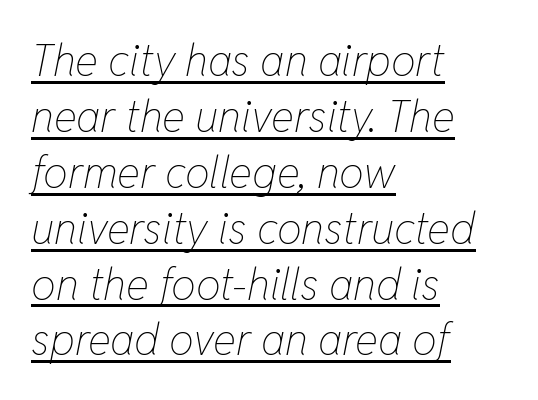
{"italic": "yes", "lean": "right", "slant_degrees": 11, "bold": "no", "weight": "thin", "width": "condensed", "stroke_contrast": "low", "x_height": "medium", "monospaced": "no", "underline": "yes", "align": "left", "line_spacing": "normal", "line_spacing_ratio": 1.27, "letter_spacing": "normal", "letter_spacing_em": 0.0, "glyph_px": 44}
